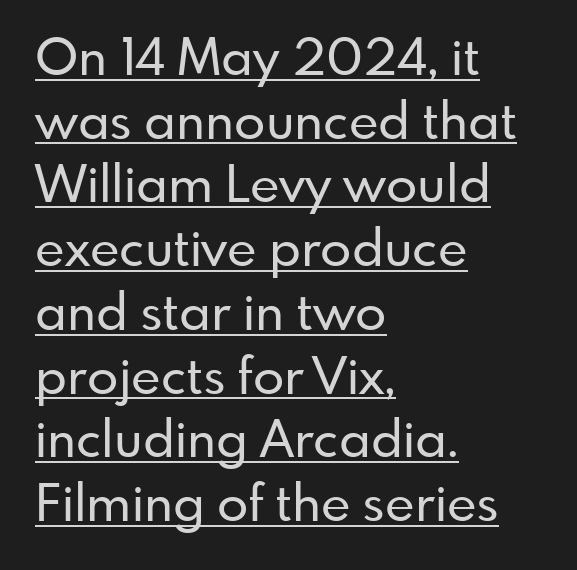
Is there an underline? Yes — a line sits under the letters. The passage shown has conventional tracking throughout. Summary of vertical rhythm: regular, with standard interline spacing. This is roman type, the default non-slanted kind. Character widths vary here, with narrow letters taking less room than wide ones. These lines are set flush left with a ragged right edge.
